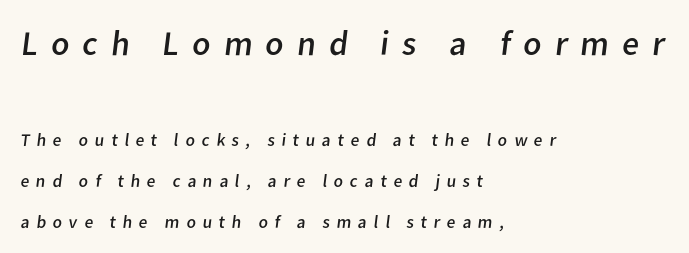
The image shows 35 px regular-weight sans-serif type; set left-aligned, loose line spacing (2.28x), unusually wide letter spacing (+0.37 em), not underlined; the first (top) block is 1.94x larger; low stroke contrast and a medium x-height.
